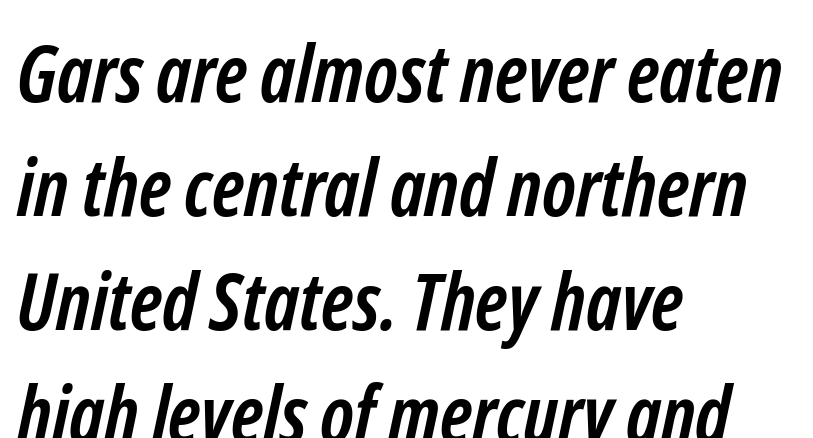
Q: Is the text bold? A: Yes.
Q: Is the typeface a serif or a sans-serif typeface? A: Sans-serif.
Q: Is the text underlined? A: No.
Q: How is the paragraph aligned? A: Left-aligned.
Q: Is the spacing between letters normal or unusually wide? A: Normal.
Q: Is the spacing between lines tight, normal or loose? A: Normal.
Q: Width (condensed, normal, or wide)? A: Condensed.
Q: Stroke contrast? A: Low.
Q: x-height? A: Medium.
Q: Monospaced? A: No.
